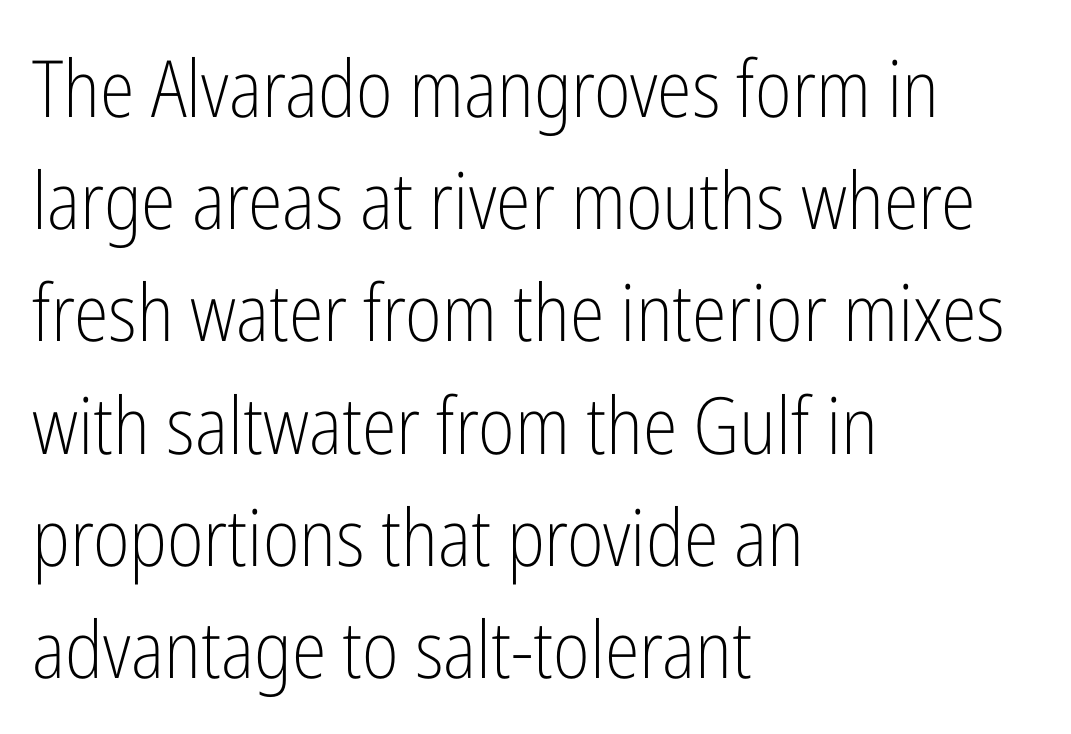
{"serif": "no", "italic": "no", "bold": "no", "weight": "light", "width": "condensed", "stroke_contrast": "low", "x_height": "medium", "monospaced": "no", "underline": "no", "align": "left", "line_spacing": "normal", "line_spacing_ratio": 1.42, "letter_spacing": "normal", "letter_spacing_em": 0.0, "glyph_px": 79}
